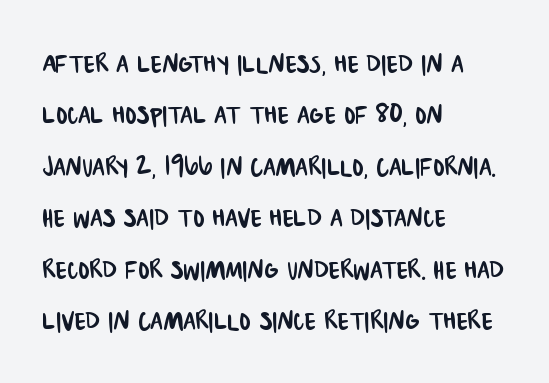
{"serif": "no", "width": "condensed", "stroke_contrast": "low", "x_height": "large", "monospaced": "no", "underline": "no", "align": "left", "line_spacing": "normal", "line_spacing_ratio": 1.56, "letter_spacing": "normal", "letter_spacing_em": 0.0, "glyph_px": 33}
